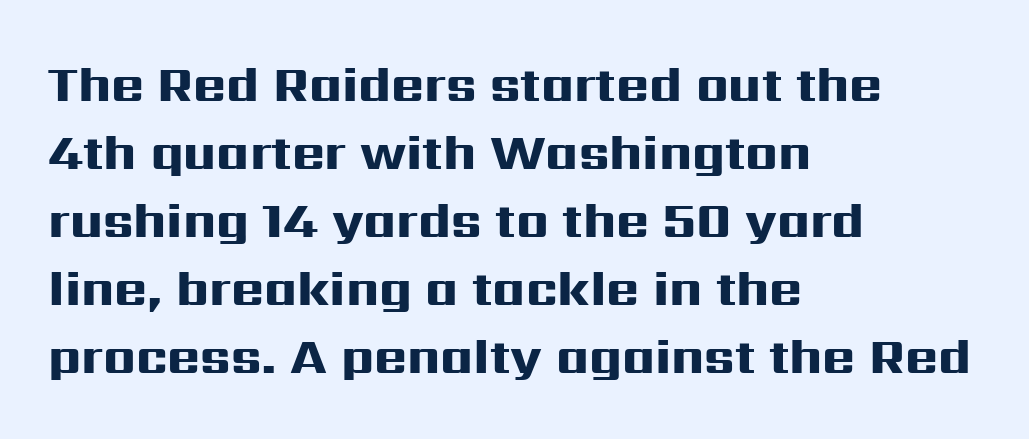
Q: Is the text bold? A: Yes.
Q: Is the text italic (slanted)? A: No, it is upright.
Q: Is the typeface a serif or a sans-serif typeface? A: Sans-serif.
Q: Is the text underlined? A: No.
Q: How is the paragraph aligned? A: Left-aligned.
Q: Is the spacing between letters normal or unusually wide? A: Normal.
Q: Is the spacing between lines tight, normal or loose? A: Normal.
Q: Width (condensed, normal, or wide)? A: Wide.
Q: Stroke contrast? A: High.
Q: x-height? A: Medium.
Q: Monospaced? A: No.
